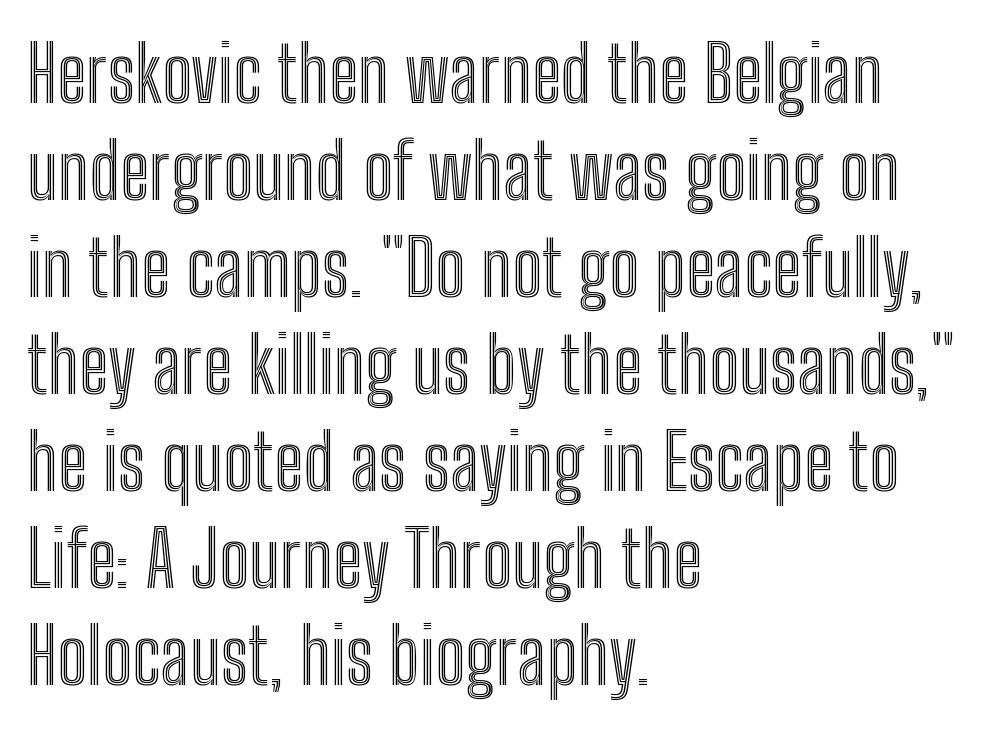
{"italic": "no", "width": "condensed", "x_height": "medium", "monospaced": "no", "underline": "no", "align": "left", "line_spacing": "normal", "line_spacing_ratio": 1.26, "letter_spacing": "normal", "letter_spacing_em": 0.0, "glyph_px": 77}
